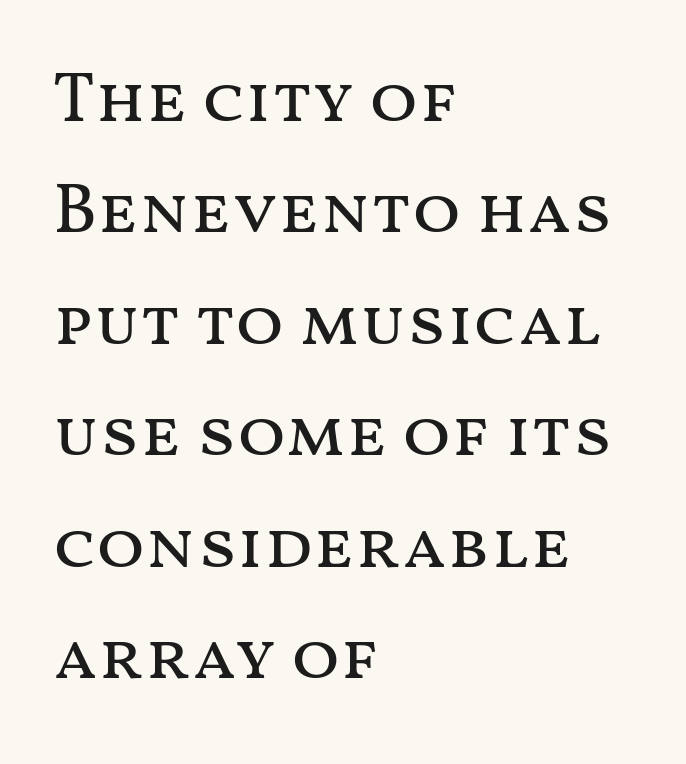
Q: Is the text bold? A: No.
Q: Is the text italic (slanted)? A: No, it is upright.
Q: Is the text underlined? A: No.
Q: How is the paragraph aligned? A: Left-aligned.
Q: Is the spacing between letters normal or unusually wide? A: Normal.
Q: Is the spacing between lines tight, normal or loose? A: Normal.
Q: Width (condensed, normal, or wide)? A: Wide.
Q: Stroke contrast? A: Medium.
Q: x-height? A: Medium.
Q: Monospaced? A: No.
